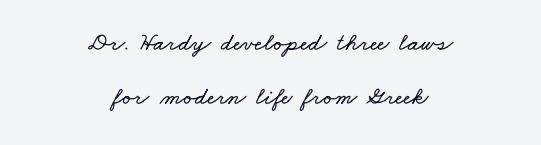
Layout note: lines centered. Spacing between characters is what you'd get straight out of the box. Leading: increased. A bare baseline throughout the passage.
